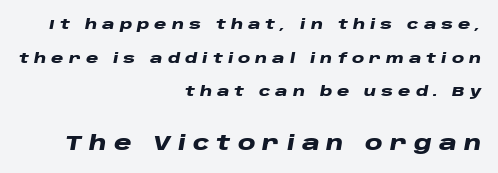
Widely set lines give the paragraph a tall, airy silhouette. Rendered with sloped, italic letterforms. Strong, thick strokes mark this as bold type. The letters in the lower block stand taller than those in the block above.
